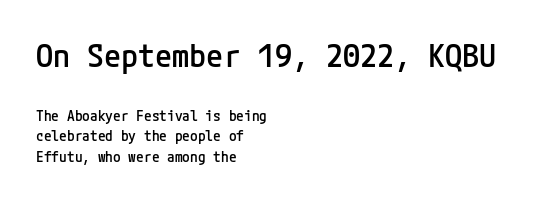
Bold? Not quite — semibold, heavier than regular but stopping short. Serifs: no, the terminals of the letterforms are clean. The designer gave the opening block more size than the closing block. Does the lettering tilt? It doesn't — this is upright. Characters follow at the spacing the type designer built in.
